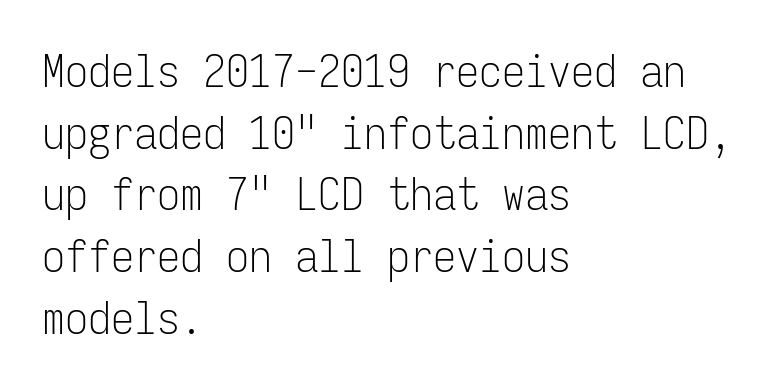
The image shows 46 px light, condensed sans-serif type, upright, monospaced; set left-aligned, normal line spacing (1.34x), normal letter spacing, not underlined; low stroke contrast and a medium x-height.
